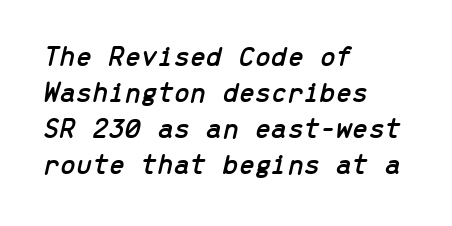
{"italic": "yes", "lean": "right", "slant_degrees": 13, "width": "normal", "stroke_contrast": "low", "x_height": "medium", "monospaced": "yes", "underline": "no", "align": "left", "line_spacing_ratio": 1.24, "letter_spacing": "normal", "letter_spacing_em": 0.0, "glyph_px": 29}
